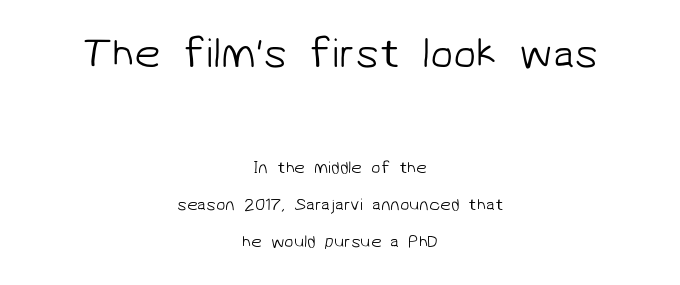
Q: Is the text bold? A: No.
Q: Is the typeface a serif or a sans-serif typeface? A: Sans-serif.
Q: Is the text underlined? A: No.
Q: How is the paragraph aligned? A: Centered.
Q: Is the spacing between letters normal or unusually wide? A: Normal.
Q: Is the spacing between lines tight, normal or loose? A: Loose.
Q: Which block of text is set in a larger size, the first (top) or the second (bottom)? A: The first (top) one.
Q: Width (condensed, normal, or wide)? A: Normal.
Q: Stroke contrast? A: Low.
Q: x-height? A: Medium.
Q: Monospaced? A: No.
